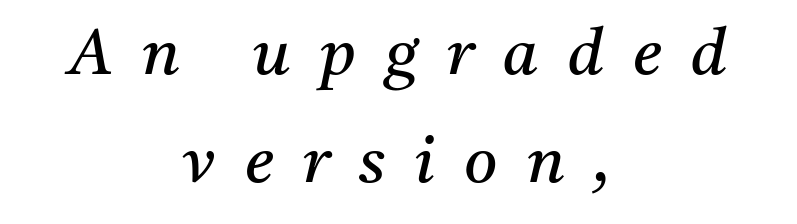
The passage shown is not bold in any degree. Substantial extra tracking has been applied to these lines. Looks like regular typesetting: each glyph gets only the width it needs. This rendering features lettering with no underline. Casual observation: everything's sitting right in the middle. Looking at the ascenders, they clearly lean.
